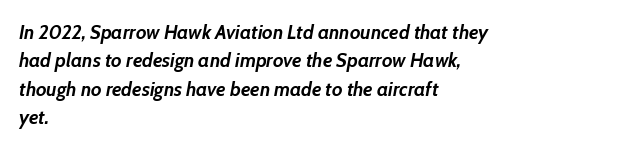
Q: Is the text bold? A: Yes.
Q: Is the text italic (slanted)? A: Yes, it leans right by about 10 degrees.
Q: Is the text underlined? A: No.
Q: How is the paragraph aligned? A: Left-aligned.
Q: Is the spacing between letters normal or unusually wide? A: Normal.
Q: Is the spacing between lines tight, normal or loose? A: Normal.
